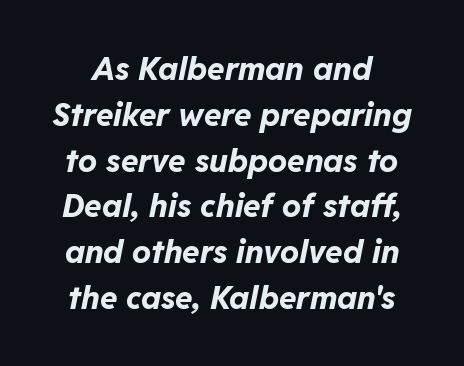
The image shows 32 px bold type, italic (leaning right); set normal line spacing (1.43x), normal letter spacing, not underlined; low stroke contrast and a medium x-height.
